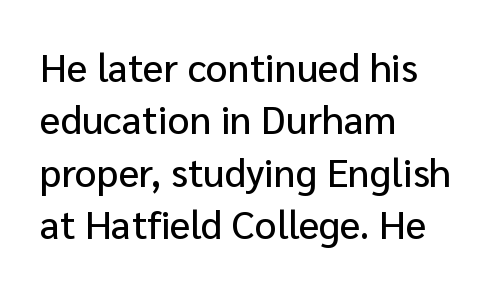
The image shows 39 px sans-serif type, upright; set left-aligned, normal line spacing (1.34x), normal letter spacing, not underlined; low stroke contrast and a medium x-height.
